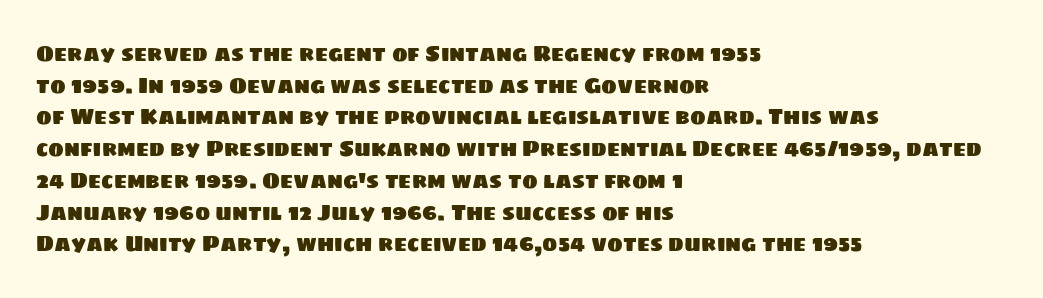
Between one letter and the next there's only the usual sliver of space. Casual observation: everything's shoved over to the left. The area under the type is left untouched. What's the leading like? Ordinary, nothing unusual.
